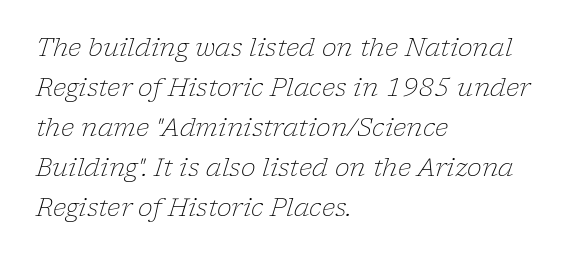
{"italic": "yes", "lean": "right", "slant_degrees": 17, "bold": "no", "underline": "no", "align": "left", "line_spacing": "normal", "line_spacing_ratio": 1.6, "letter_spacing": "normal", "letter_spacing_em": 0.0, "glyph_px": 25}
